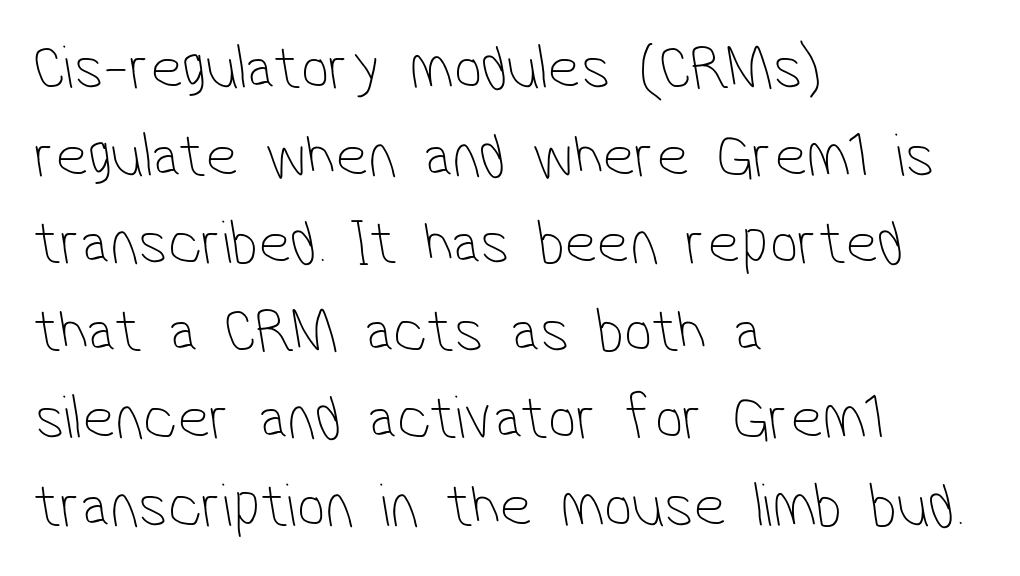
Q: Is the text bold? A: No.
Q: Is the typeface a serif or a sans-serif typeface? A: Sans-serif.
Q: Is the text underlined? A: No.
Q: How is the paragraph aligned? A: Left-aligned.
Q: Is the spacing between letters normal or unusually wide? A: Normal.
Q: Is the spacing between lines tight, normal or loose? A: Normal.
Q: Width (condensed, normal, or wide)? A: Condensed.
Q: Stroke contrast? A: Low.
Q: x-height? A: Medium.
Q: Monospaced? A: No.
